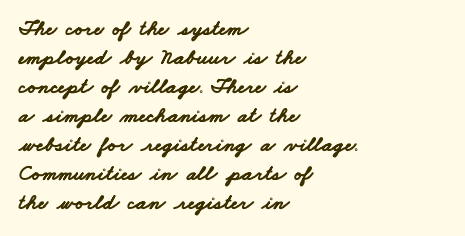
{"bold": "yes", "underline": "no", "align": "left", "line_spacing": "normal", "line_spacing_ratio": 1.32, "letter_spacing": "normal", "letter_spacing_em": 0.0, "glyph_px": 22}
